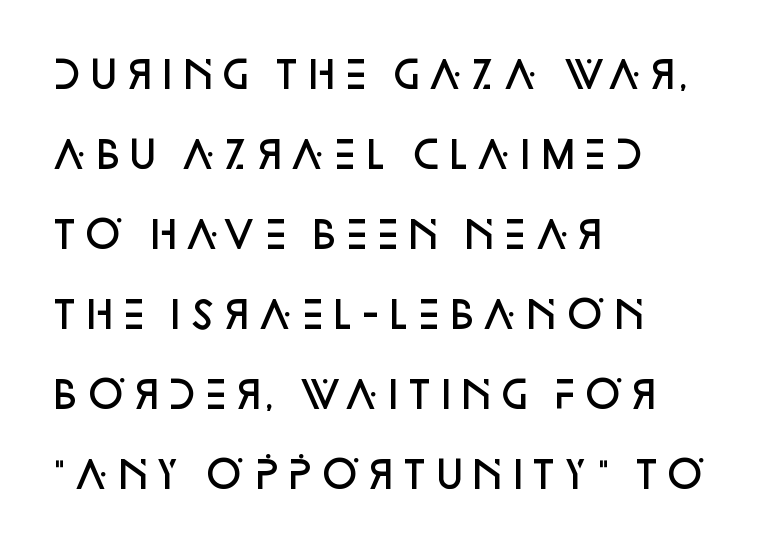
{"serif": "no", "italic": "no", "bold": "semi", "weight": "semibold", "width": "normal", "stroke_contrast": "low", "x_height": "large", "monospaced": "no", "underline": "no", "align": "left", "line_spacing": "loose", "line_spacing_ratio": 2.16, "letter_spacing": "normal", "letter_spacing_em": 0.0, "glyph_px": 37}
